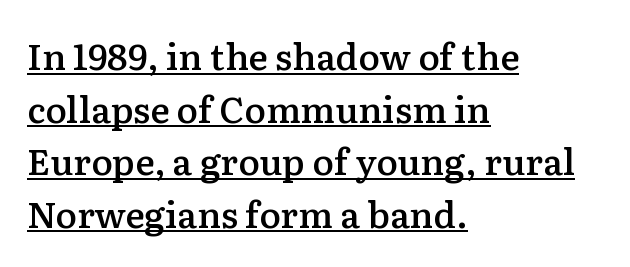
{"serif": "yes", "italic": "no", "bold": "semi", "weight": "semibold", "width": "normal", "stroke_contrast": "low", "x_height": "medium", "monospaced": "no", "underline": "yes", "align": "left", "line_spacing": "normal", "line_spacing_ratio": 1.46, "letter_spacing": "normal", "letter_spacing_em": 0.0, "glyph_px": 36}
